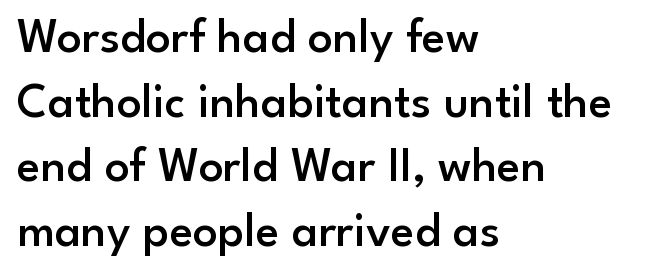
{"serif": "no", "italic": "no", "bold": "semi", "weight": "semibold", "width": "normal", "stroke_contrast": "low", "x_height": "small", "monospaced": "no", "underline": "no", "align": "left", "line_spacing": "normal", "line_spacing_ratio": 1.32, "letter_spacing": "normal", "letter_spacing_em": 0.0, "glyph_px": 49}
